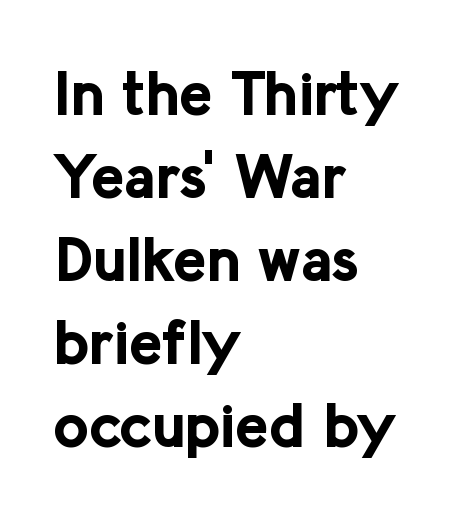
Is this a fixed-width face? No — the glyphs have proportional, varying widths. Nobody touched the tracking dial on this one. This rendering uses left alignment, leaving the right contour irregular. The letters stand upright; this is a roman face. Students, observe: this is what conventionally led text looks like. The typeface chosen for these lines omits serifs.
